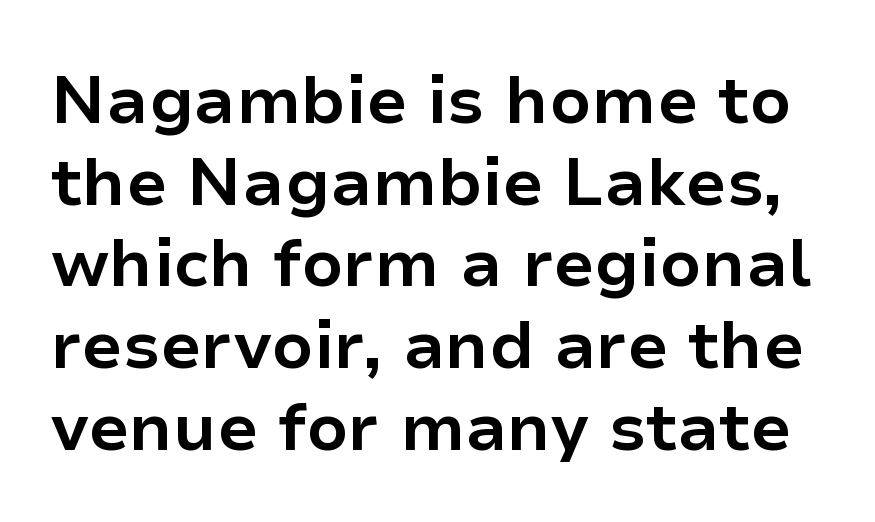
{"serif": "no", "italic": "no", "bold": "yes", "weight": "bold", "width": "normal", "stroke_contrast": "low", "x_height": "medium", "monospaced": "no", "underline": "no", "line_spacing_ratio": 1.22, "letter_spacing": "normal", "letter_spacing_em": 0.0, "glyph_px": 67}
